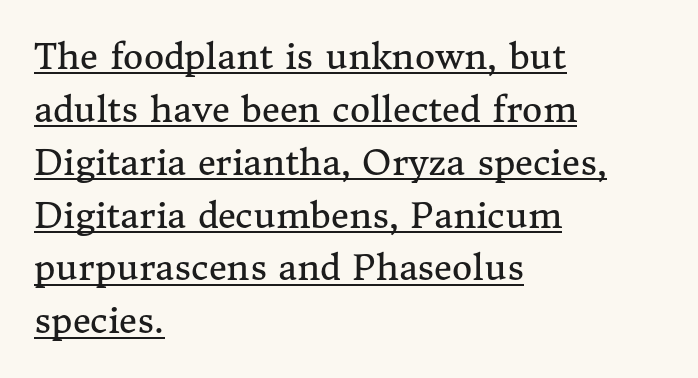
The image shows 35 px regular-weight serif type, upright; set left-aligned, normal line spacing (1.51x), normal letter spacing, underlined; medium stroke contrast and a medium x-height.
